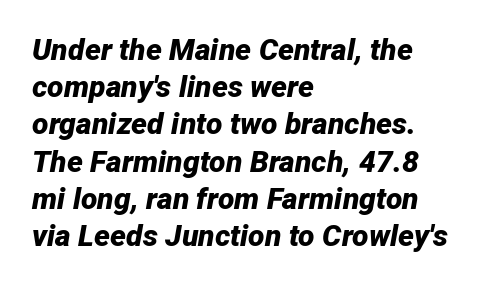
The image shows 30 px bold type, italic (leaning right); set left-aligned, line spacing 1.24x, normal letter spacing, not underlined; low stroke contrast and a medium x-height.
